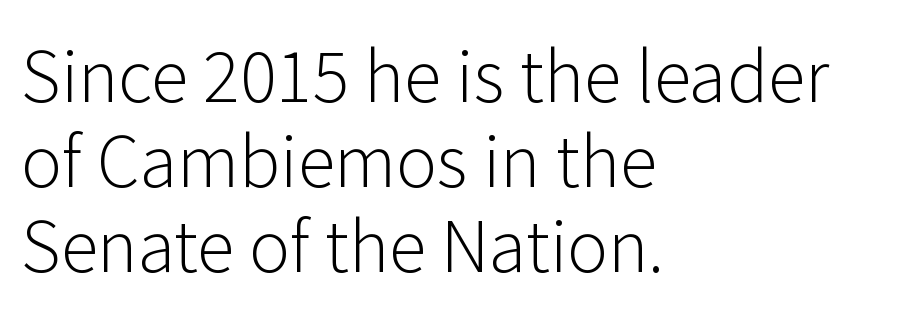
The image shows 69 px light sans-serif type, upright; set left-aligned, line spacing 1.23x, normal letter spacing, not underlined; low stroke contrast and a medium x-height.
